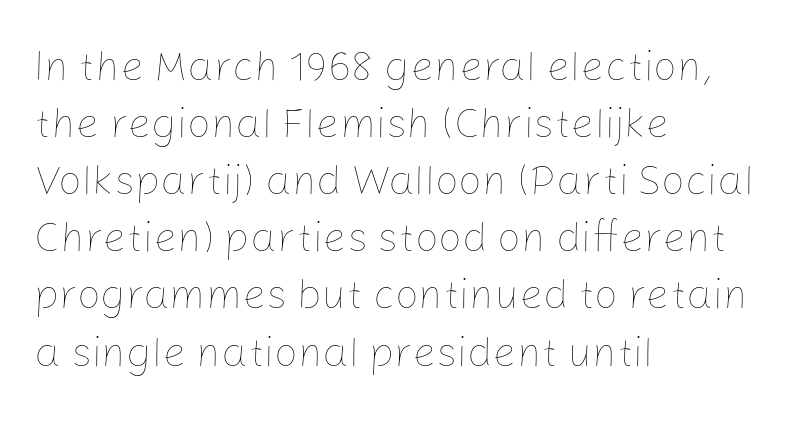
{"italic": "no", "bold": "no", "weight": "thin", "width": "normal", "stroke_contrast": "low", "x_height": "medium", "monospaced": "no", "underline": "no", "align": "left", "line_spacing": "normal", "line_spacing_ratio": 1.36, "letter_spacing": "normal", "letter_spacing_em": 0.0, "glyph_px": 42}
